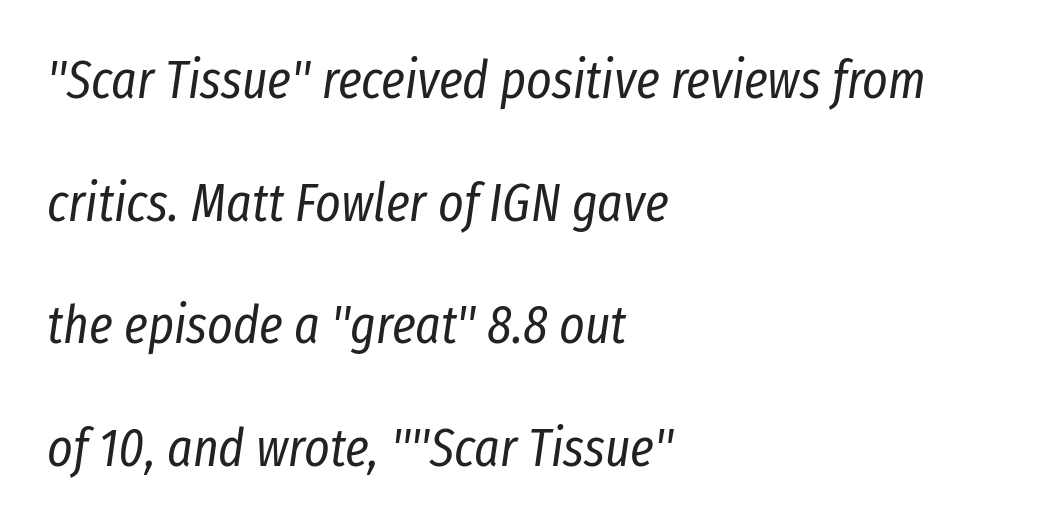
The setting favours the left margin, as ordinary paragraphs usually do. The specimen omits any rule beneath the text block's lines. This sample uses an oblique cut, with every glyph tilted off the vertical. This sample has the flowing, uneven cadence of proportional lettering.
